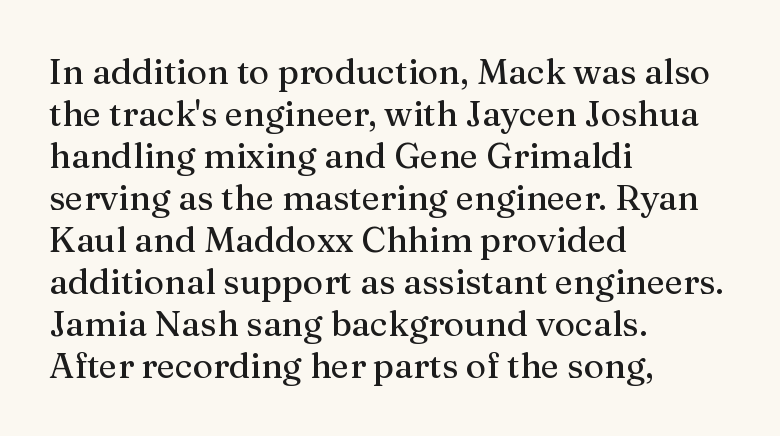
Q: Is the text italic (slanted)? A: No, it is upright.
Q: Is the typeface a serif or a sans-serif typeface? A: Serif.
Q: Is the text underlined? A: No.
Q: How is the paragraph aligned? A: Left-aligned.
Q: Is the spacing between letters normal or unusually wide? A: Normal.
Q: Width (condensed, normal, or wide)? A: Normal.
Q: Stroke contrast? A: Medium.
Q: x-height? A: Medium.
Q: Monospaced? A: No.
